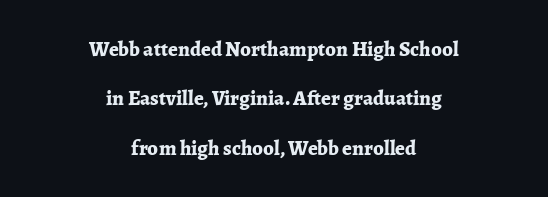
The image shows 21 px bold type, upright; set centered, loose line spacing (2.35x), normal letter spacing, not underlined.
